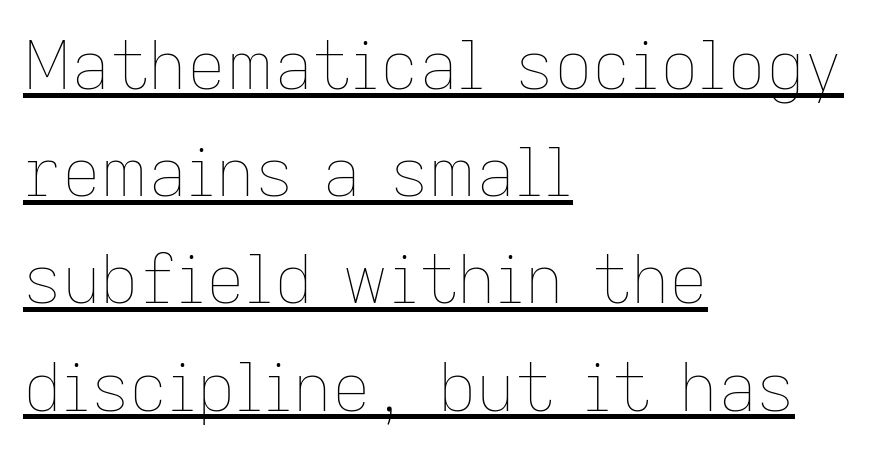
{"italic": "no", "bold": "no", "weight": "thin", "width": "normal", "stroke_contrast": "low", "x_height": "medium", "monospaced": "no", "underline": "yes", "align": "left", "line_spacing": "normal", "line_spacing_ratio": 1.6, "letter_spacing": "normal", "letter_spacing_em": 0.0, "glyph_px": 67}
